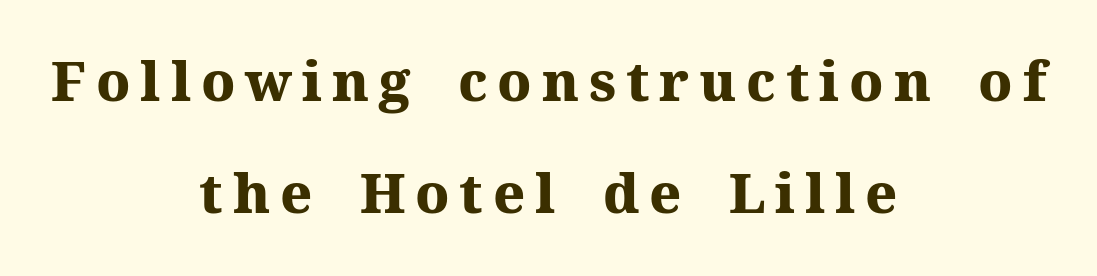
The image shows 55 px heavy serif type, upright; set centered, loose line spacing (2.03x), not underlined; medium stroke contrast and a medium x-height.
